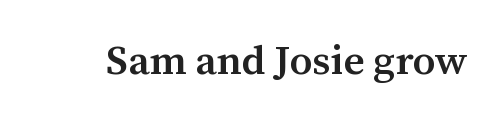
Q: Is the text bold? A: Semi-bold.
Q: Is the text italic (slanted)? A: No, it is upright.
Q: Is the typeface a serif or a sans-serif typeface? A: Serif.
Q: Is the text underlined? A: No.
Q: Is the spacing between letters normal or unusually wide? A: Normal.
Q: Width (condensed, normal, or wide)? A: Normal.
Q: Stroke contrast? A: Medium.
Q: x-height? A: Medium.
Q: Monospaced? A: No.
